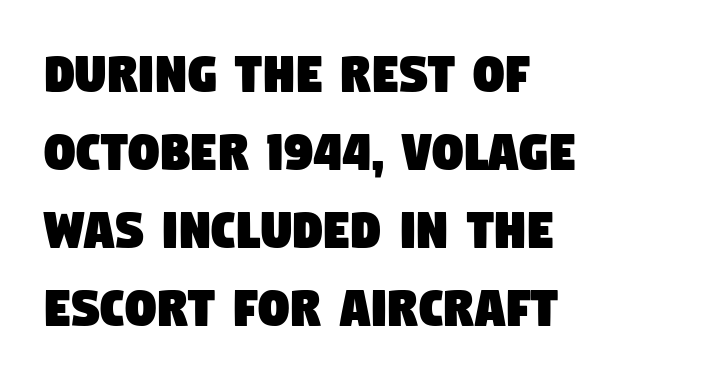
Q: Is the typeface a serif or a sans-serif typeface? A: Sans-serif.
Q: Is the text underlined? A: No.
Q: How is the paragraph aligned? A: Left-aligned.
Q: Is the spacing between letters normal or unusually wide? A: Normal.
Q: Is the spacing between lines tight, normal or loose? A: Normal.
Q: Width (condensed, normal, or wide)? A: Condensed.
Q: Stroke contrast? A: Low.
Q: x-height? A: Large.
Q: Monospaced? A: No.
